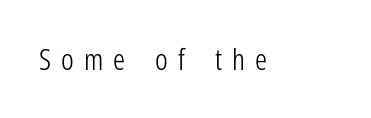
Q: Is the text bold? A: No.
Q: Is the text italic (slanted)? A: No, it is upright.
Q: Is the typeface a serif or a sans-serif typeface? A: Sans-serif.
Q: Is the text underlined? A: No.
Q: Is the spacing between letters normal or unusually wide? A: Unusually wide.
Q: Width (condensed, normal, or wide)? A: Condensed.
Q: Stroke contrast? A: Low.
Q: x-height? A: Medium.
Q: Monospaced? A: No.
